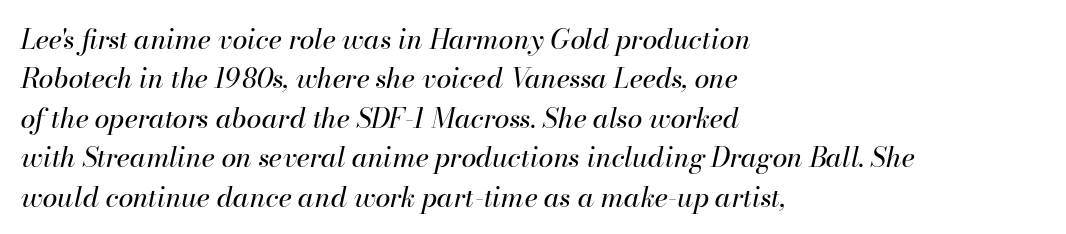
The letters look calm and open, with moderate or lighter stems. Typeset ragged right — the left edge is the straight one. Leading: standard. Compared with ordinary roman type, these characters are visibly tilted.
